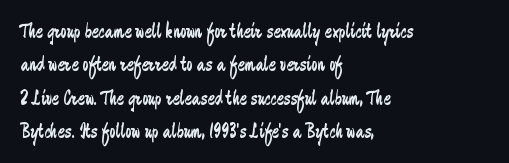
{"bold": "no", "underline": "no", "align": "left", "line_spacing": "normal", "line_spacing_ratio": 1.59, "letter_spacing": "normal", "letter_spacing_em": 0.0, "glyph_px": 21}
